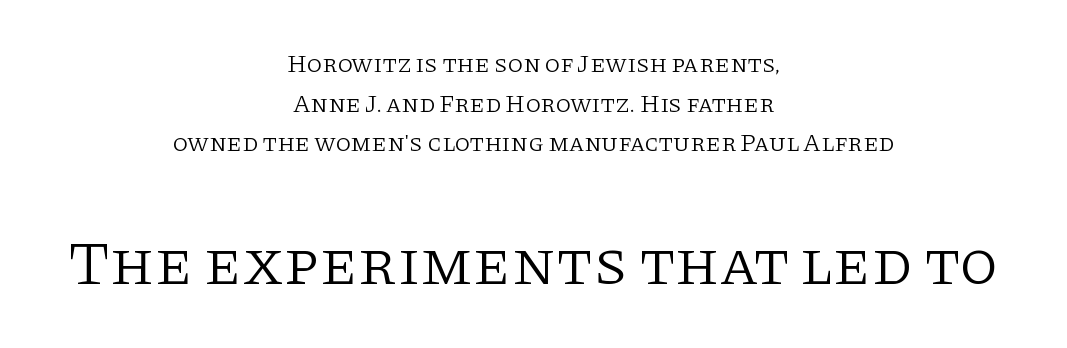
The image shows 63 px light serif type, upright; set centered, normal line spacing (1.59x), normal letter spacing, not underlined; the second (bottom) block is 2.52x larger; low stroke contrast and a large x-height.
